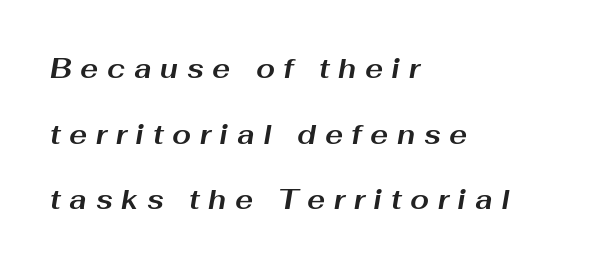
Q: Is the text bold? A: Yes.
Q: Is the text italic (slanted)? A: Yes, it leans right by about 10 degrees.
Q: Is the text underlined? A: No.
Q: How is the paragraph aligned? A: Left-aligned.
Q: Is the spacing between letters normal or unusually wide? A: Unusually wide.
Q: Is the spacing between lines tight, normal or loose? A: Loose.
